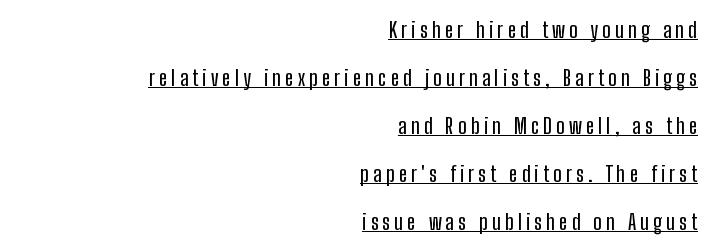
Q: Is the text italic (slanted)? A: No, it is upright.
Q: Is the text underlined? A: Yes.
Q: How is the paragraph aligned? A: Right-aligned.
Q: Is the spacing between lines tight, normal or loose? A: Loose.
